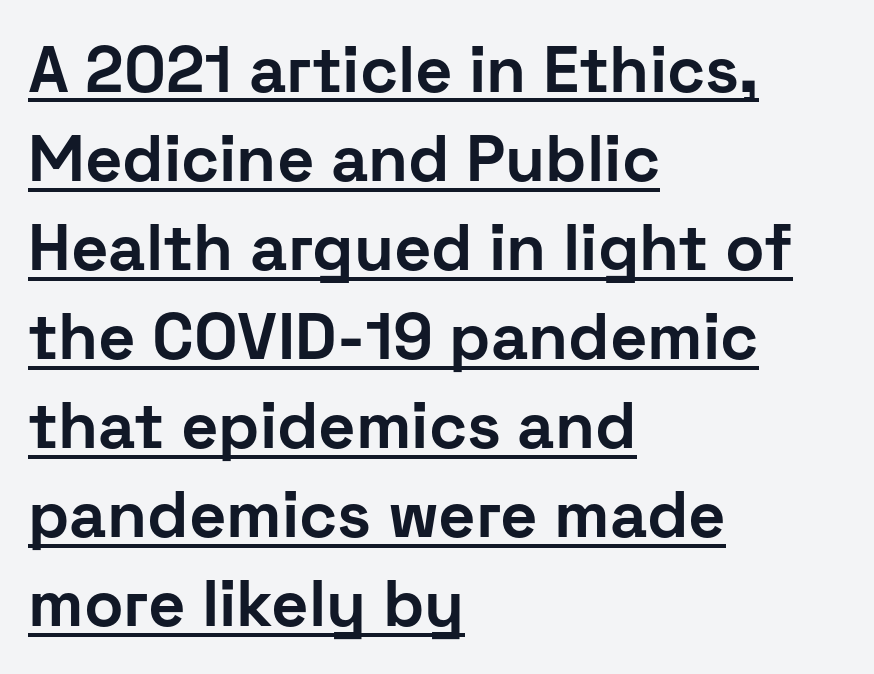
{"serif": "no", "italic": "no", "bold": "yes", "weight": "bold", "width": "normal", "stroke_contrast": "low", "x_height": "medium", "monospaced": "no", "underline": "yes", "align": "left", "line_spacing": "normal", "line_spacing_ratio": 1.37, "letter_spacing": "normal", "letter_spacing_em": 0.0, "glyph_px": 65}
